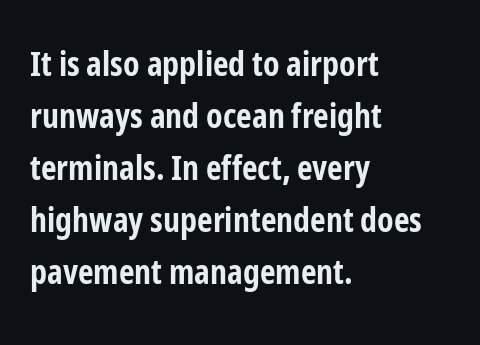
The image shows 34 px bold, condensed sans-serif type, upright; set left-aligned, normal line spacing (1.53x), normal letter spacing, not underlined; low stroke contrast and a medium x-height.
